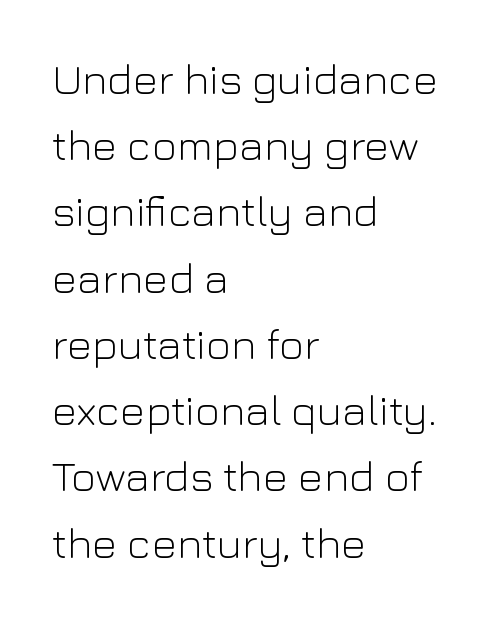
The image shows 43 px light sans-serif type, upright; set left-aligned, normal line spacing (1.54x), normal letter spacing, not underlined; low stroke contrast and a medium x-height.
